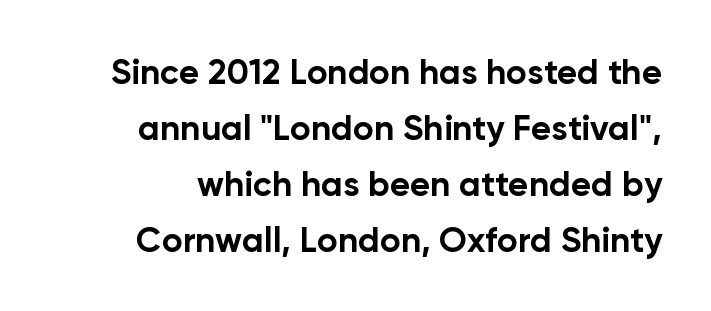
The image shows 35 px bold sans-serif type, upright; set normal line spacing (1.6x), normal letter spacing, not underlined; low stroke contrast and a medium x-height.
